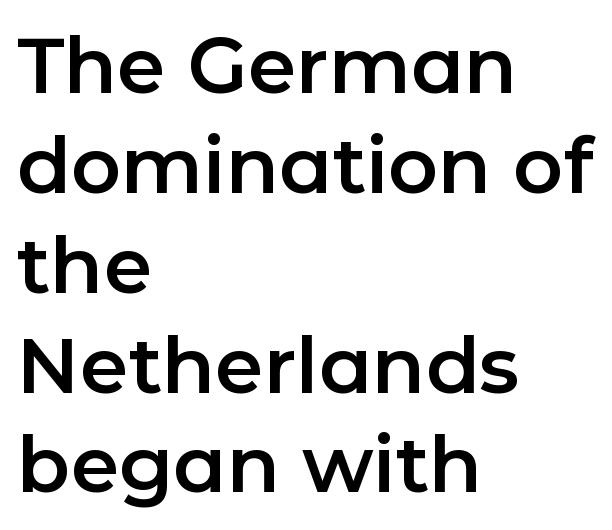
The passage shown is typeset with a sans-serif family. The setting favours the left margin, as ordinary paragraphs usually do. A typesetter would call this leading conventional body-copy spacing. It's the straight-up-and-down kind of type.
